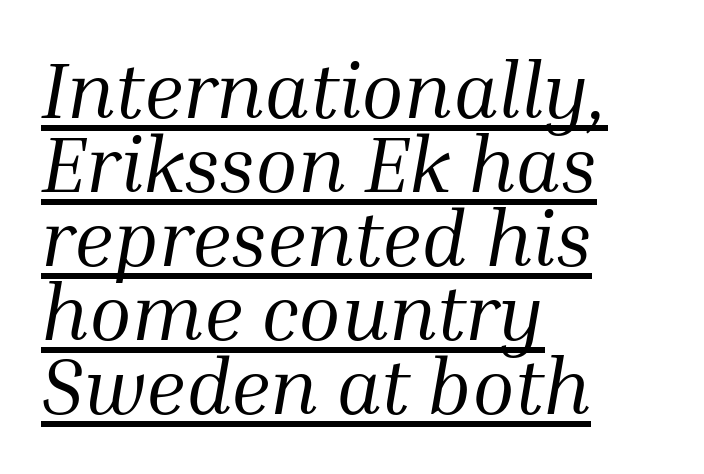
{"serif": "yes", "italic": "yes", "lean": "right", "slant_degrees": 10, "bold": "no", "weight": "regular", "width": "normal", "stroke_contrast": "medium", "x_height": "medium", "monospaced": "no", "underline": "yes", "align": "left", "line_spacing": "tight", "line_spacing_ratio": 0.95, "letter_spacing": "normal", "letter_spacing_em": 0.0, "glyph_px": 78}
